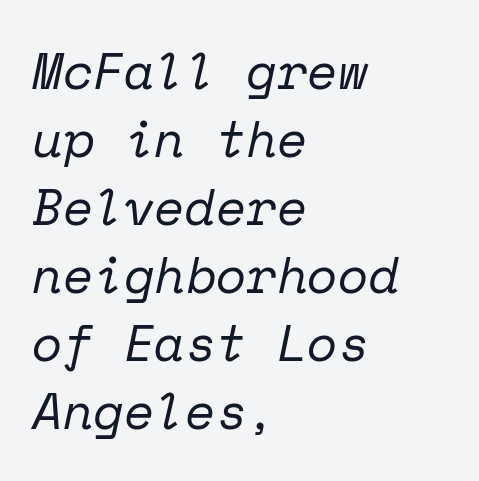
The image shows 50 px regular-weight serif type, italic (leaning right), monospaced; set left-aligned, normal line spacing (1.36x), normal letter spacing, not underlined; low stroke contrast and a medium x-height.
